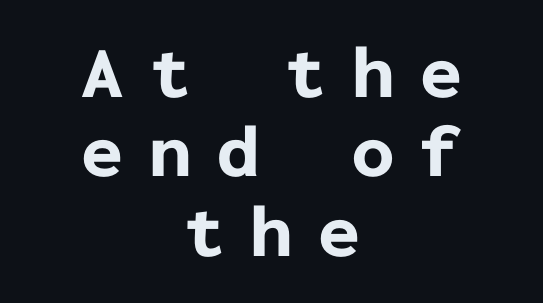
The image shows 75 px bold sans-serif type, upright, monospaced; set centered, tight line spacing (1.06x), unusually wide letter spacing (+0.34 em), not underlined; low stroke contrast and a medium x-height.
